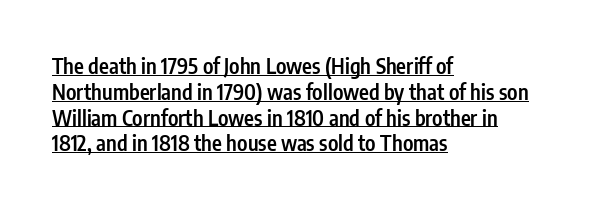
{"italic": "no", "bold": "semi", "underline": "yes", "align": "left", "line_spacing_ratio": 1.23, "letter_spacing": "normal", "letter_spacing_em": 0.0, "glyph_px": 21}
